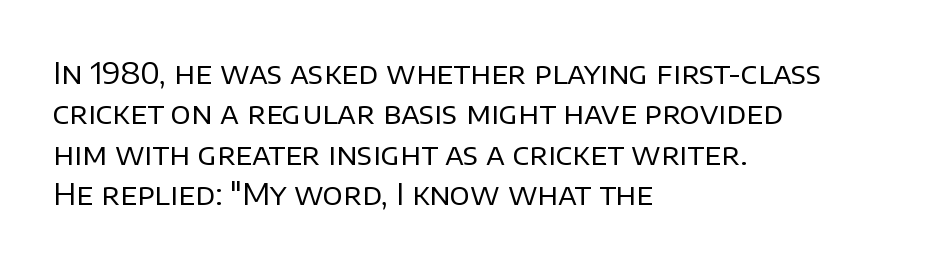
The image shows 30 px regular-weight sans-serif type, upright; set left-aligned, normal line spacing (1.35x), normal letter spacing, not underlined; low stroke contrast and a large x-height.
